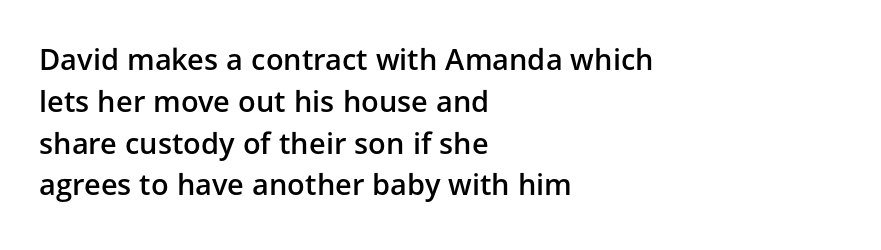
The image shows 29 px semibold sans-serif type, upright; set left-aligned, normal line spacing (1.44x), normal letter spacing, not underlined; low stroke contrast and a medium x-height.
